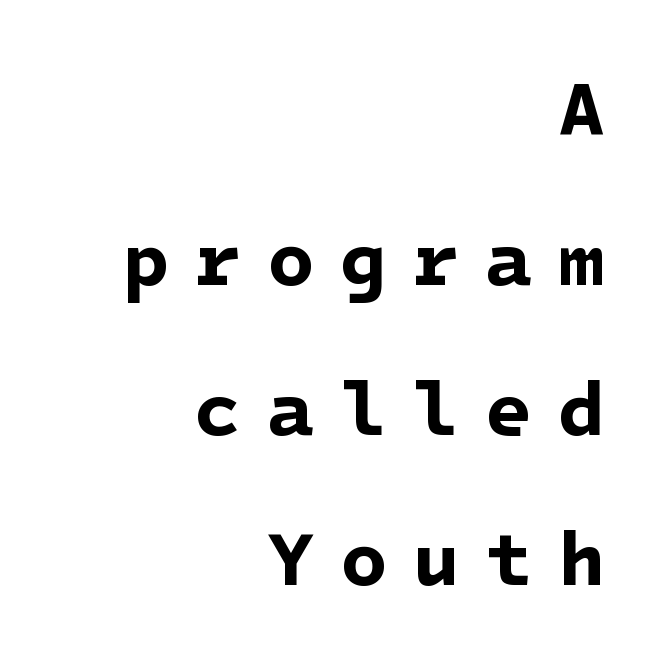
{"serif": "no", "bold": "yes", "weight": "bold", "width": "normal", "stroke_contrast": "low", "x_height": "medium", "underline": "no", "align": "right", "line_spacing": "loose", "line_spacing_ratio": 1.95, "letter_spacing": "wide", "letter_spacing_em": 0.33, "glyph_px": 77}
